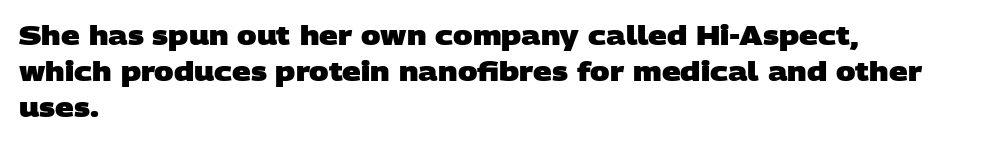
Q: Is the text bold? A: Yes.
Q: Is the text underlined? A: No.
Q: How is the paragraph aligned? A: Left-aligned.
Q: Is the spacing between letters normal or unusually wide? A: Normal.
Q: Is the spacing between lines tight, normal or loose? A: Normal.
